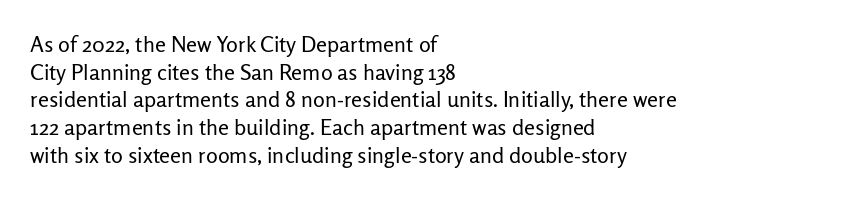
Q: Is the text bold? A: No.
Q: Is the text italic (slanted)? A: No, it is upright.
Q: Is the text underlined? A: No.
Q: How is the paragraph aligned? A: Left-aligned.
Q: Is the spacing between letters normal or unusually wide? A: Normal.
Q: Is the spacing between lines tight, normal or loose? A: Normal.
